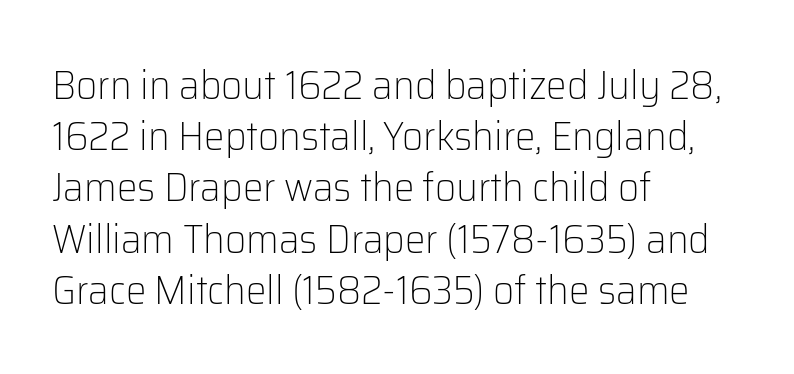
{"serif": "no", "italic": "no", "bold": "no", "weight": "light", "width": "normal", "stroke_contrast": "low", "x_height": "medium", "monospaced": "no", "underline": "no", "align": "left", "line_spacing": "normal", "line_spacing_ratio": 1.25, "letter_spacing": "normal", "letter_spacing_em": 0.0, "glyph_px": 41}
